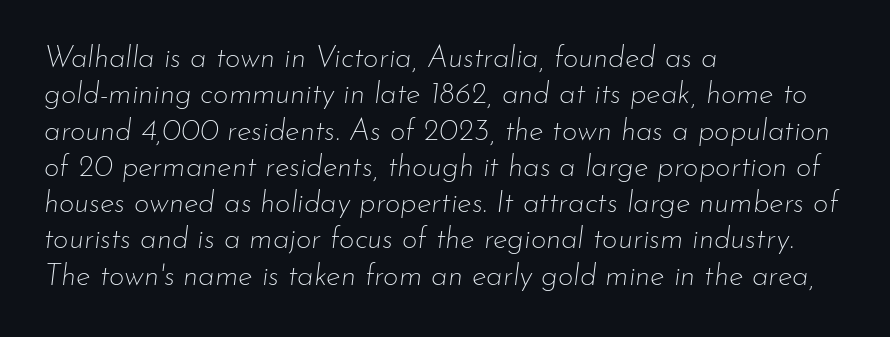
The line texture is even and compact thanks to regular tracking. This rendering uses left alignment, leaving the right contour irregular. It's the slanting kind of type. Heaviness? Minimal to ordinary, like unemphasized prose. The words here are not underlined. The rendering uses natural spacing where letterforms have individual widths.
